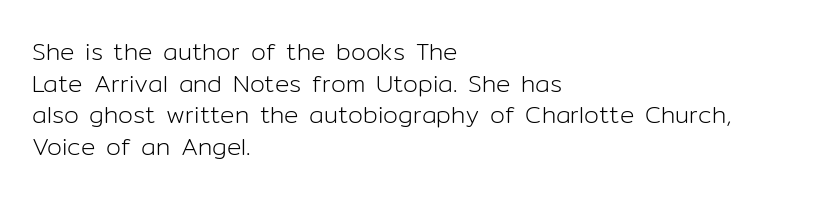
Leftover space on each line is placed entirely after the last word. The typesetting does not lean heavy: it is not bold. Honestly, the letter spacing is just normal — you wouldn't notice it. Underline: absent. If you drew a line through each stem, it would be perfectly vertical.
